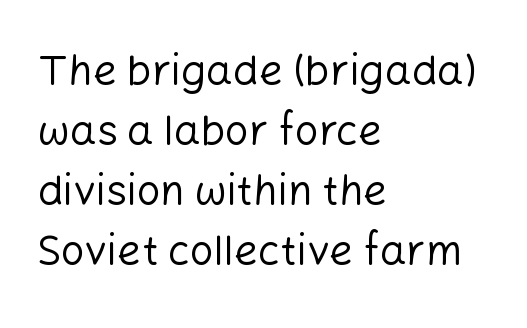
{"serif": "no", "italic": "no", "bold": "no", "weight": "regular", "width": "normal", "stroke_contrast": "low", "x_height": "medium", "monospaced": "no", "underline": "no", "align": "left", "line_spacing": "normal", "line_spacing_ratio": 1.43, "letter_spacing": "normal", "letter_spacing_em": 0.0, "glyph_px": 42}
